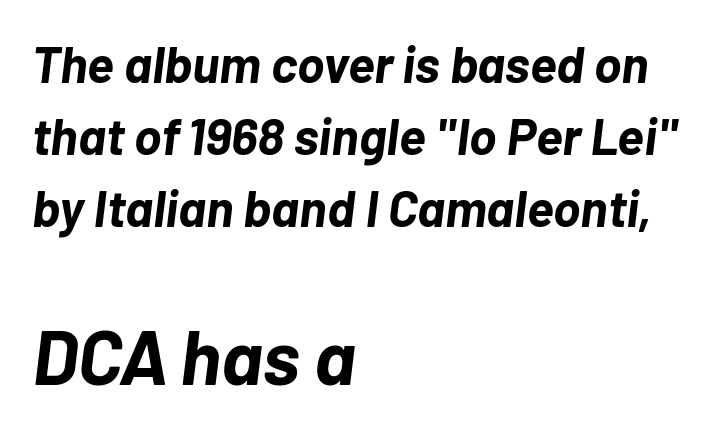
Q: Is the text bold? A: Yes.
Q: Is the text italic (slanted)? A: Yes, it leans right by about 7 degrees.
Q: Is the text underlined? A: No.
Q: How is the paragraph aligned? A: Left-aligned.
Q: Is the spacing between letters normal or unusually wide? A: Normal.
Q: Is the spacing between lines tight, normal or loose? A: Normal.
Q: Which block of text is set in a larger size, the first (top) or the second (bottom)? A: The second (bottom) one.
Q: Width (condensed, normal, or wide)? A: Normal.
Q: Stroke contrast? A: Low.
Q: x-height? A: Medium.
Q: Monospaced? A: No.
